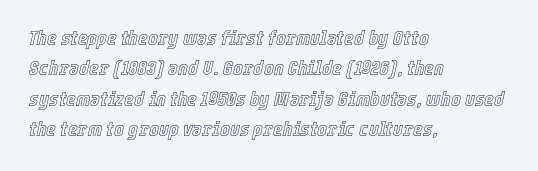
Where is the straight margin? On the left. Only glyphs here, with clear space below each row. The designer left line spacing at the default. The rendering applies a slant to the glyphs. Between one letter and the next there's only the usual sliver of space.
